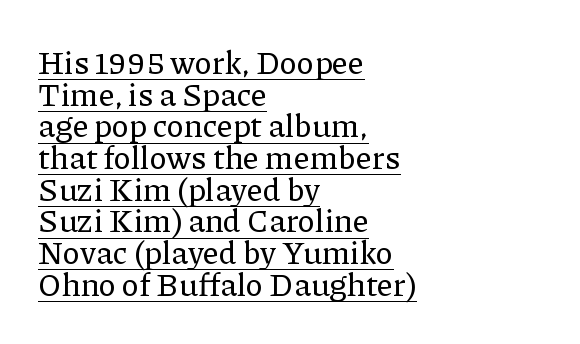
{"serif": "yes", "italic": "no", "width": "normal", "stroke_contrast": "low", "x_height": "medium", "monospaced": "no", "underline": "yes", "align": "left", "line_spacing": "tight", "line_spacing_ratio": 0.99, "letter_spacing": "normal", "letter_spacing_em": 0.0, "glyph_px": 32}
